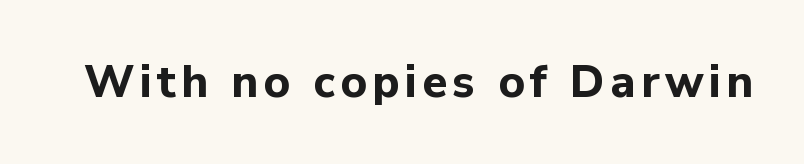
Q: Is the text bold? A: Yes.
Q: Is the text italic (slanted)? A: No, it is upright.
Q: Is the typeface a serif or a sans-serif typeface? A: Sans-serif.
Q: Is the text underlined? A: No.
Q: Width (condensed, normal, or wide)? A: Normal.
Q: Stroke contrast? A: Low.
Q: x-height? A: Medium.
Q: Monospaced? A: No.
